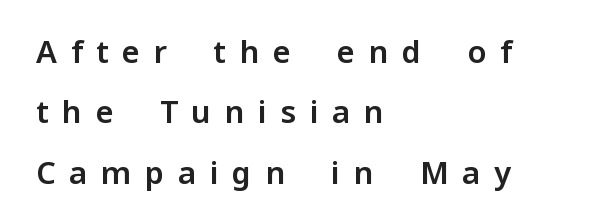
The image shows 31 px sans-serif type, upright; set left-aligned, loose line spacing (1.95x), unusually wide letter spacing (+0.44 em), not underlined; low stroke contrast and a medium x-height.
